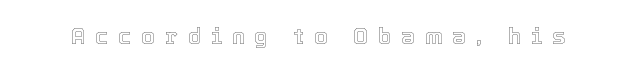
Words appear elongated and porous because spacing is wide. Nope, not italic — everything's standing straight. The words here are not underlined.
